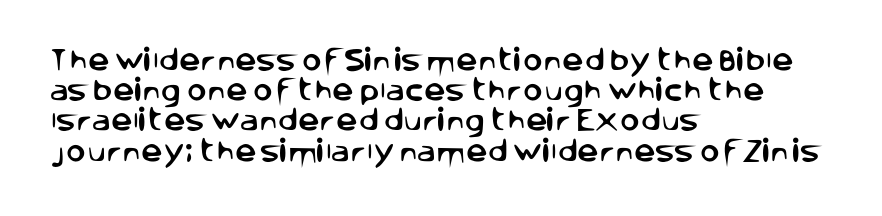
Q: Is the text italic (slanted)? A: No, it is upright.
Q: Is the text underlined? A: No.
Q: How is the paragraph aligned? A: Left-aligned.
Q: Is the spacing between letters normal or unusually wide? A: Normal.
Q: Is the spacing between lines tight, normal or loose? A: Normal.
